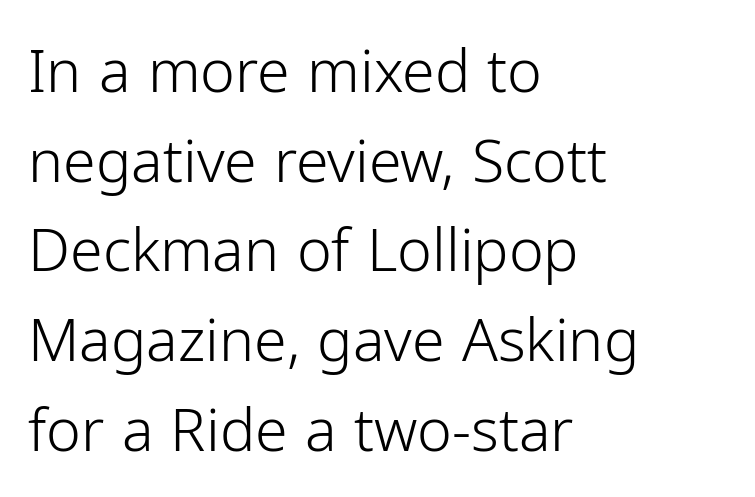
Q: Is the text bold? A: No.
Q: Is the text italic (slanted)? A: No, it is upright.
Q: Is the typeface a serif or a sans-serif typeface? A: Sans-serif.
Q: Is the text underlined? A: No.
Q: How is the paragraph aligned? A: Left-aligned.
Q: Is the spacing between letters normal or unusually wide? A: Normal.
Q: Is the spacing between lines tight, normal or loose? A: Normal.
Q: Width (condensed, normal, or wide)? A: Normal.
Q: Stroke contrast? A: Low.
Q: x-height? A: Medium.
Q: Monospaced? A: No.
